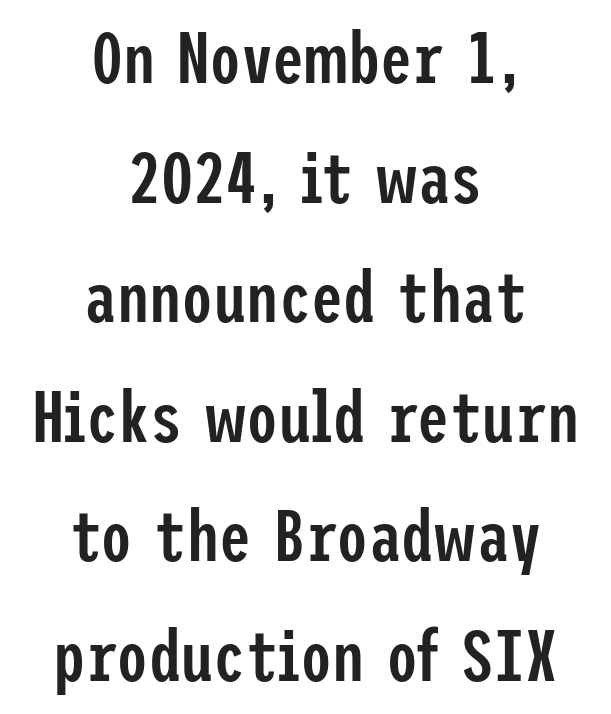
{"serif": "no", "italic": "no", "bold": "semi", "weight": "semibold", "width": "condensed", "stroke_contrast": "low", "x_height": "medium", "underline": "no", "align": "center", "line_spacing": "normal", "line_spacing_ratio": 1.66, "letter_spacing": "normal", "letter_spacing_em": 0.0, "glyph_px": 72}
